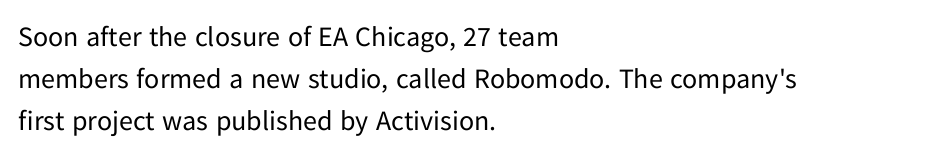
Q: Is the text bold? A: No.
Q: Is the text italic (slanted)? A: No, it is upright.
Q: Is the typeface a serif or a sans-serif typeface? A: Sans-serif.
Q: Is the text underlined? A: No.
Q: How is the paragraph aligned? A: Left-aligned.
Q: Is the spacing between letters normal or unusually wide? A: Normal.
Q: Is the spacing between lines tight, normal or loose? A: Normal.
Q: Width (condensed, normal, or wide)? A: Normal.
Q: Stroke contrast? A: Low.
Q: x-height? A: Medium.
Q: Monospaced? A: No.
